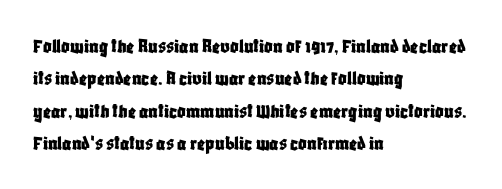
The image shows 21 px text type, upright; set left-aligned, normal line spacing (1.54x), normal letter spacing, not underlined.
